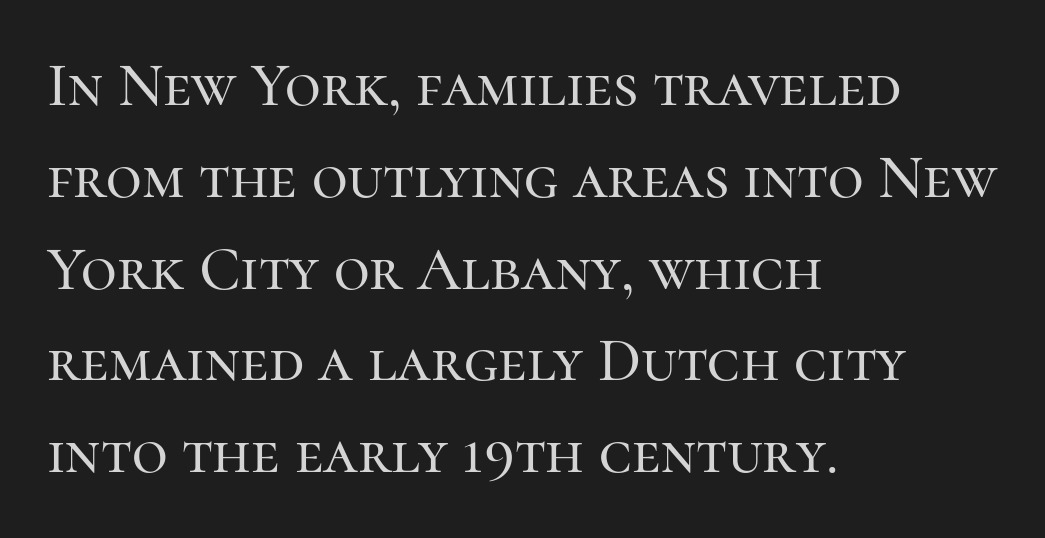
{"serif": "yes", "italic": "no", "width": "normal", "stroke_contrast": "high", "x_height": "medium", "monospaced": "no", "underline": "no", "align": "left", "line_spacing": "normal", "line_spacing_ratio": 1.48, "letter_spacing": "normal", "letter_spacing_em": 0.0, "glyph_px": 62}
